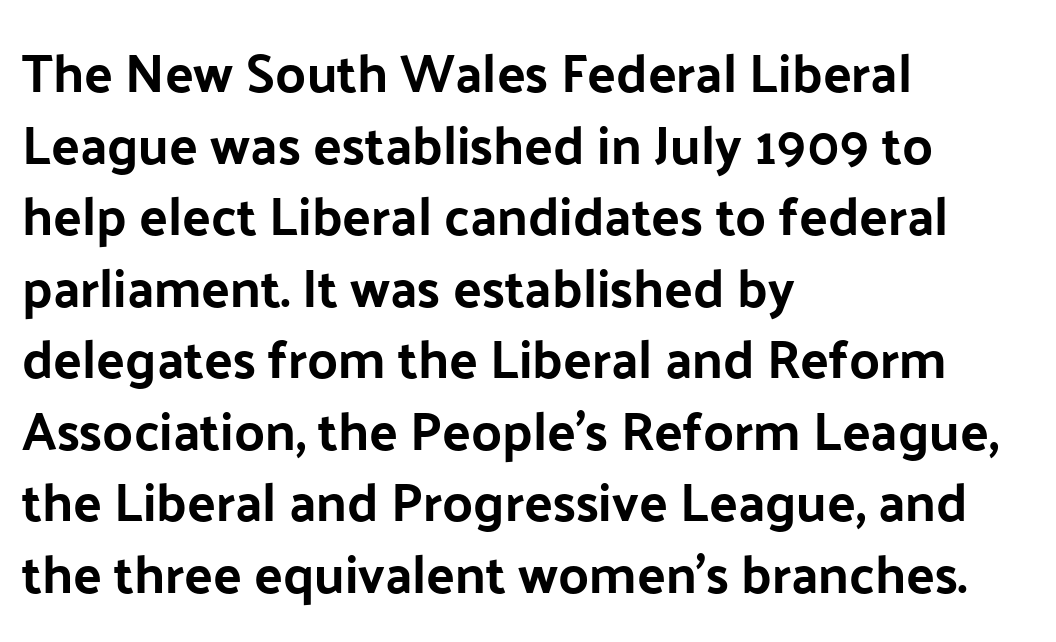
Character widths vary here, with narrow letters taking less room than wide ones. Font category for this specimen: sans-serif. It's the straight-up-and-down kind of type. These lines keep a tight, regular rhythm from letter to letter.
